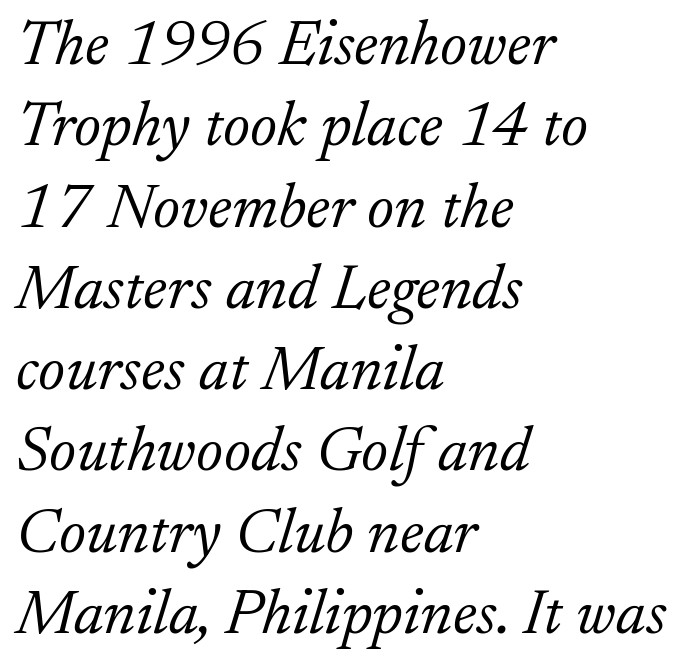
Q: Is the text bold? A: No.
Q: Is the text italic (slanted)? A: Yes, it leans right by about 17 degrees.
Q: Is the typeface a serif or a sans-serif typeface? A: Serif.
Q: Is the text underlined? A: No.
Q: How is the paragraph aligned? A: Left-aligned.
Q: Is the spacing between letters normal or unusually wide? A: Normal.
Q: Is the spacing between lines tight, normal or loose? A: Normal.
Q: Width (condensed, normal, or wide)? A: Normal.
Q: Stroke contrast? A: Low.
Q: x-height? A: Small.
Q: Monospaced? A: No.
